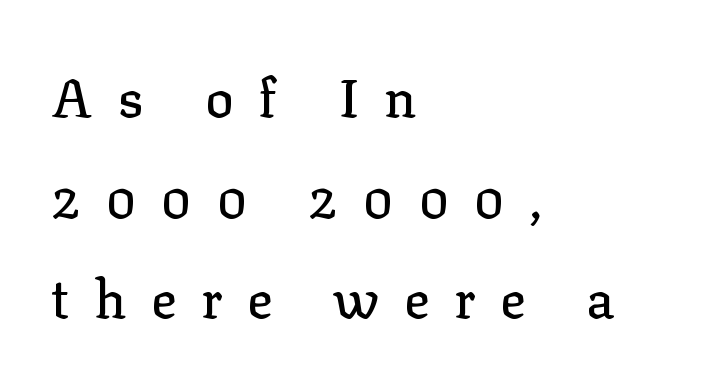
Q: Is the text italic (slanted)? A: No, it is upright.
Q: Is the typeface a serif or a sans-serif typeface? A: Serif.
Q: Is the text underlined? A: No.
Q: How is the paragraph aligned? A: Left-aligned.
Q: Is the spacing between letters normal or unusually wide? A: Unusually wide.
Q: Is the spacing between lines tight, normal or loose? A: Loose.
Q: Width (condensed, normal, or wide)? A: Normal.
Q: Stroke contrast? A: Low.
Q: x-height? A: Medium.
Q: Monospaced? A: No.
